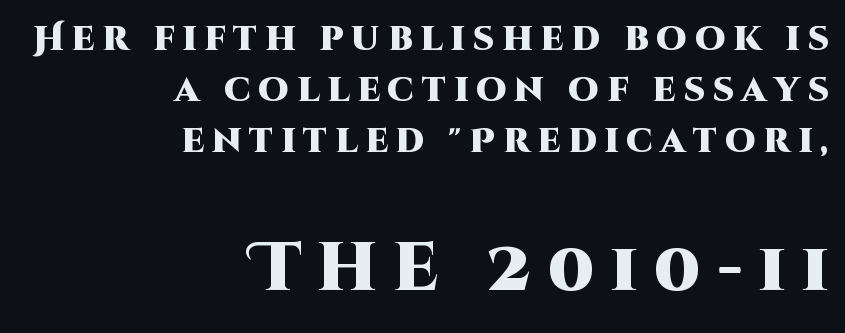
Two sizes are in play, and the larger belongs to the second block. The type sits square on the baseline with zero lean. Honestly, there is no underline to notice here at all. Character widths vary here, with narrow letters taking less room than wide ones.
